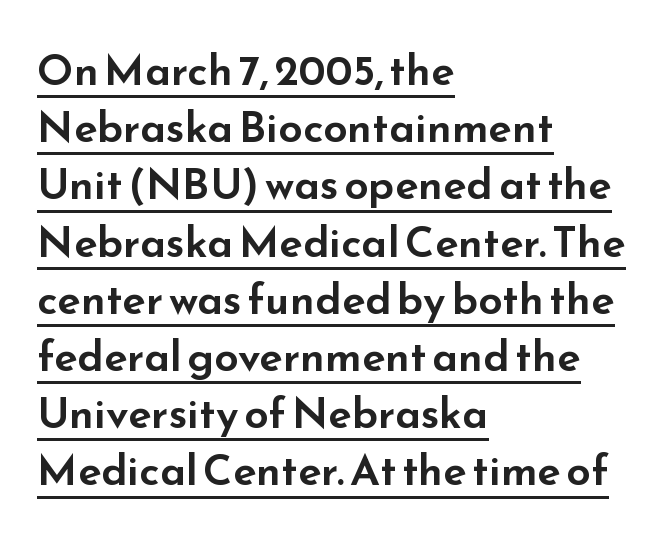
{"serif": "no", "italic": "no", "width": "wide", "stroke_contrast": "low", "x_height": "small", "monospaced": "no", "underline": "yes", "align": "left", "line_spacing": "normal", "line_spacing_ratio": 1.33, "letter_spacing": "normal", "letter_spacing_em": 0.0, "glyph_px": 43}
